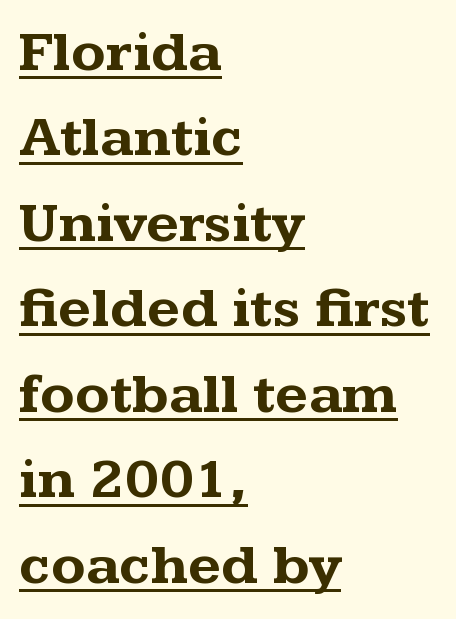
Whoever set this chose a conventional vertical rhythm. You can tell it's not italic because the verticals are truly vertical. There is no visible air inserted between adjacent glyphs. These lines are set flush left with a ragged right edge. To sum up the face: it has serifs.
